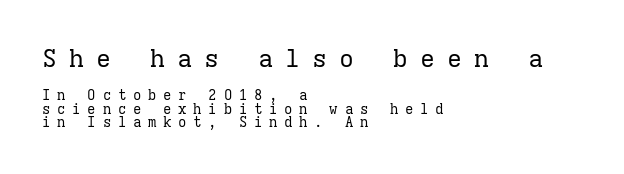
Vertically, the passage feels compressed, each row crowding the next. The letters look calm and open, with moderate or lighter stems. Caption: multi-line text, flush left, ragged right. Bare-footed words on every line.
